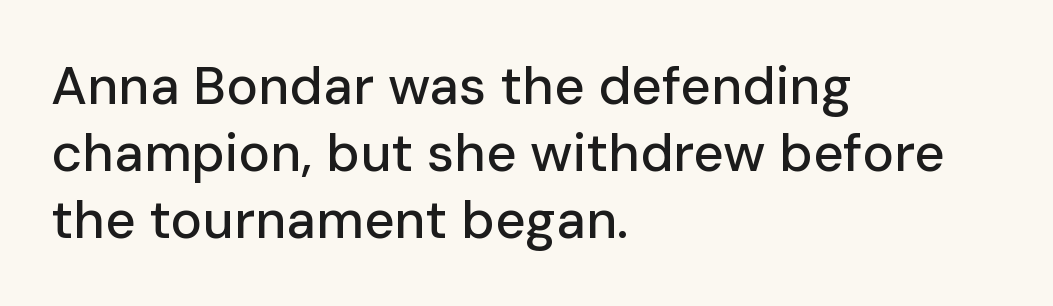
{"serif": "no", "italic": "no", "width": "normal", "stroke_contrast": "low", "x_height": "medium", "monospaced": "no", "underline": "no", "align": "left", "line_spacing": "normal", "line_spacing_ratio": 1.26, "letter_spacing": "normal", "letter_spacing_em": 0.0, "glyph_px": 53}
